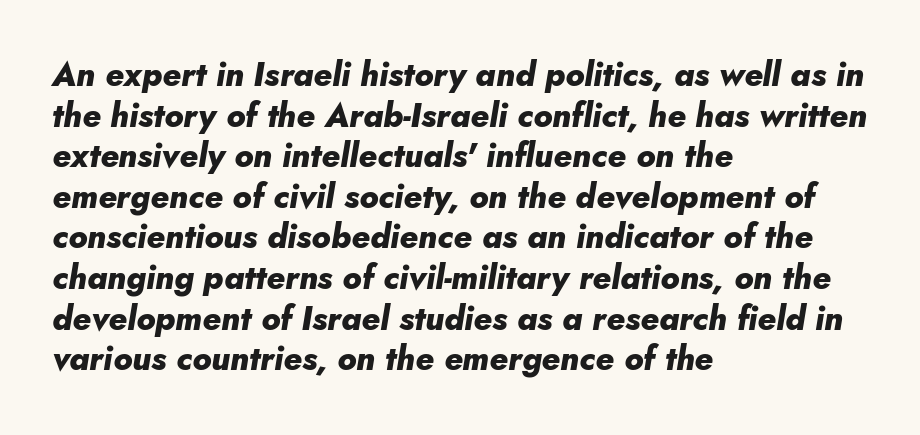
Q: Is the text bold? A: Yes.
Q: Is the text italic (slanted)? A: Yes, it leans right by about 10 degrees.
Q: Is the text underlined? A: No.
Q: How is the paragraph aligned? A: Left-aligned.
Q: Is the spacing between letters normal or unusually wide? A: Normal.
Q: Width (condensed, normal, or wide)? A: Normal.
Q: Stroke contrast? A: Low.
Q: x-height? A: Small.
Q: Monospaced? A: No.
